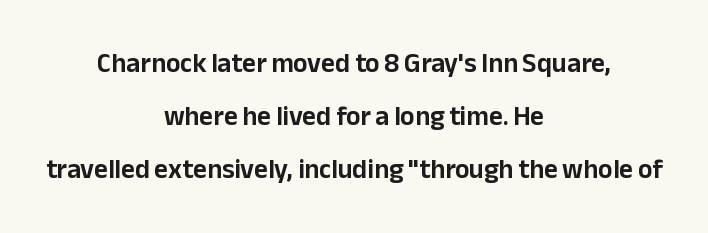
This sample trades compactness for vertical openness between lines. The baseline area is clear. Visually the block forms a symmetrical silhouette, jagged on both flanks. If you drew a line through each stem, it would be perfectly vertical. Short note: letters normally spaced.
